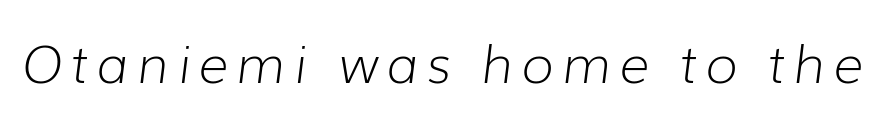
Q: Is the text bold? A: No.
Q: Is the text italic (slanted)? A: Yes, it leans right by about 7 degrees.
Q: Is the text underlined? A: No.
Q: Width (condensed, normal, or wide)? A: Normal.
Q: Stroke contrast? A: Low.
Q: x-height? A: Medium.
Q: Monospaced? A: No.
